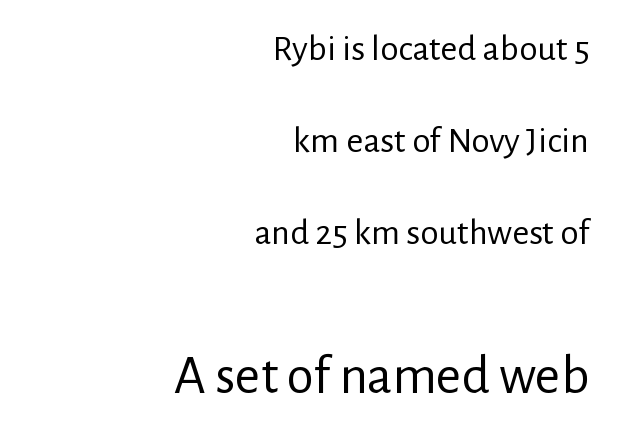
{"serif": "no", "italic": "no", "bold": "no", "weight": "regular", "width": "normal", "stroke_contrast": "low", "x_height": "medium", "monospaced": "no", "underline": "no", "align": "right", "line_spacing": "loose", "line_spacing_ratio": 2.48, "letter_spacing": "normal", "letter_spacing_em": 0.0, "larger_block": "second", "size_ratio": 1.49, "glyph_px": 55}
